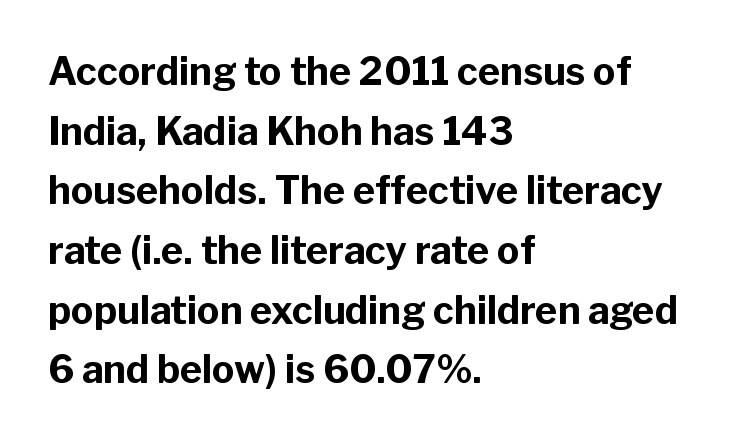
Q: Is the text bold? A: Yes.
Q: Is the text italic (slanted)? A: No, it is upright.
Q: Is the typeface a serif or a sans-serif typeface? A: Sans-serif.
Q: Is the text underlined? A: No.
Q: How is the paragraph aligned? A: Left-aligned.
Q: Is the spacing between letters normal or unusually wide? A: Normal.
Q: Is the spacing between lines tight, normal or loose? A: Normal.
Q: Width (condensed, normal, or wide)? A: Normal.
Q: Stroke contrast? A: Low.
Q: x-height? A: Medium.
Q: Monospaced? A: No.
